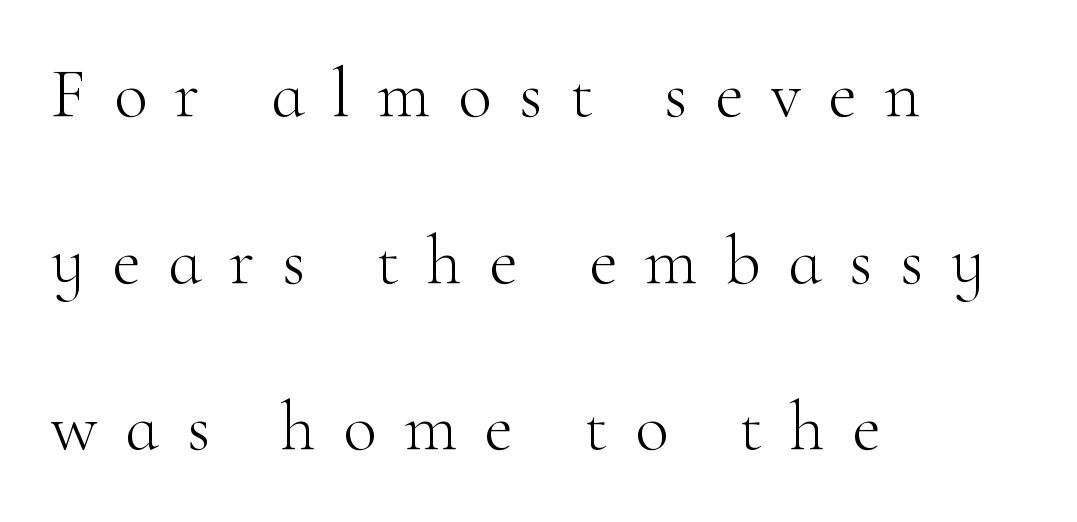
{"serif": "yes", "italic": "no", "bold": "no", "weight": "light", "width": "normal", "stroke_contrast": "high", "x_height": "small", "monospaced": "no", "underline": "no", "align": "left", "line_spacing": "loose", "line_spacing_ratio": 2.38, "letter_spacing": "wide", "letter_spacing_em": 0.39, "glyph_px": 70}
